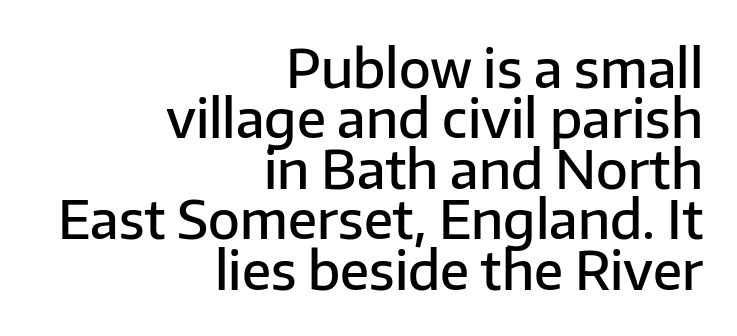
Q: Is the text bold? A: Semi-bold.
Q: Is the text italic (slanted)? A: No, it is upright.
Q: Is the typeface a serif or a sans-serif typeface? A: Sans-serif.
Q: Is the text underlined? A: No.
Q: How is the paragraph aligned? A: Right-aligned.
Q: Is the spacing between letters normal or unusually wide? A: Normal.
Q: Is the spacing between lines tight, normal or loose? A: Tight.
Q: Width (condensed, normal, or wide)? A: Normal.
Q: Stroke contrast? A: Low.
Q: x-height? A: Medium.
Q: Monospaced? A: No.
